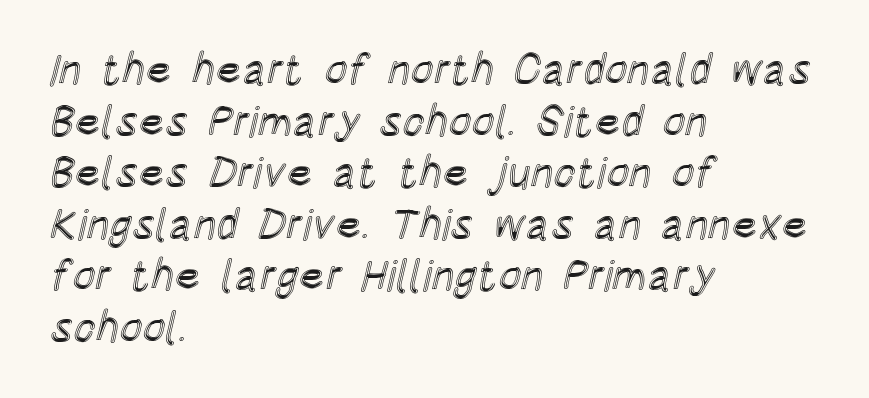
{"width": "condensed", "x_height": "large", "monospaced": "no", "underline": "no", "align": "left", "line_spacing_ratio": 1.2, "letter_spacing": "normal", "letter_spacing_em": 0.0, "glyph_px": 43}
